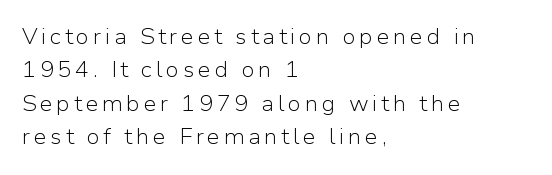
Q: Is the text bold? A: No.
Q: Is the text italic (slanted)? A: No, it is upright.
Q: Is the text underlined? A: No.
Q: How is the paragraph aligned? A: Left-aligned.
Q: Is the spacing between lines tight, normal or loose? A: Normal.
